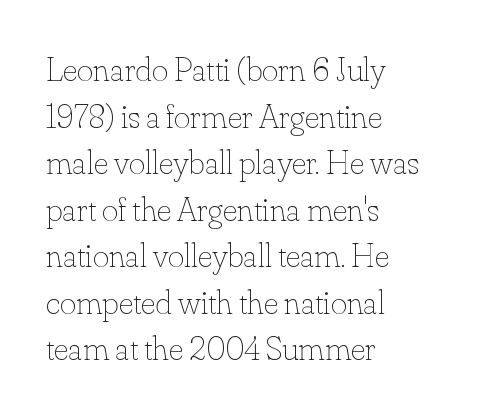
{"italic": "no", "bold": "no", "weight": "thin", "width": "normal", "stroke_contrast": "low", "x_height": "small", "monospaced": "no", "underline": "no", "align": "left", "line_spacing": "normal", "line_spacing_ratio": 1.33, "letter_spacing": "normal", "letter_spacing_em": 0.0, "glyph_px": 35}
